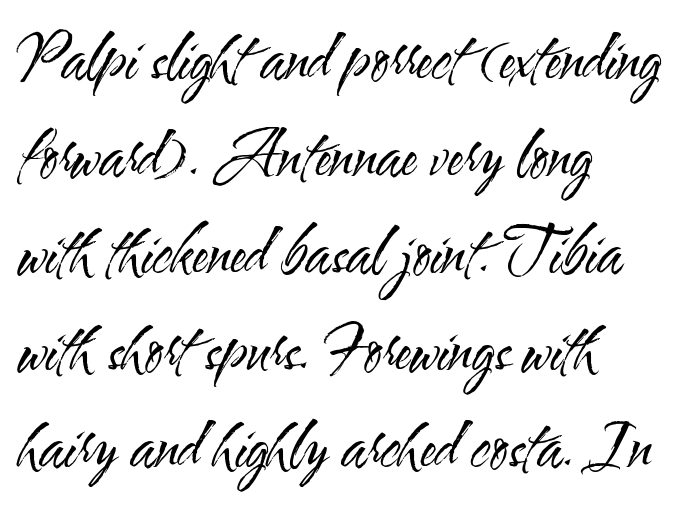
The line-height multiplier appears to be the usual default. Left-aligned paragraph, ragged on the right. Does extra space separate the letters? No, they use regular spacing. Glance below the letters and you will spot only blank space. Looks like regular typesetting: each glyph gets only the width it needs.
